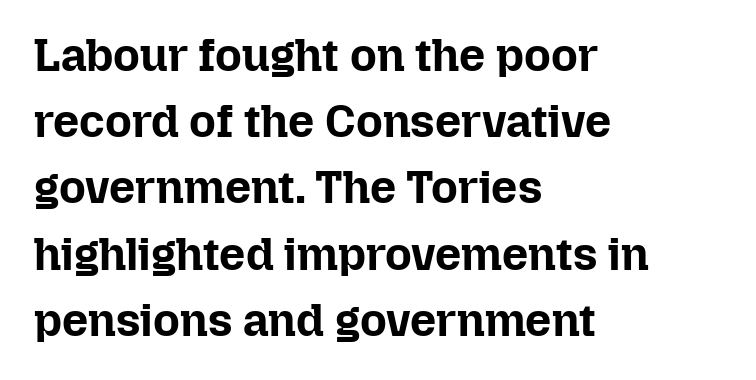
{"italic": "no", "bold": "yes", "weight": "bold", "width": "normal", "stroke_contrast": "low", "x_height": "medium", "monospaced": "no", "underline": "no", "align": "left", "line_spacing": "normal", "line_spacing_ratio": 1.44, "letter_spacing": "normal", "letter_spacing_em": 0.0, "glyph_px": 46}
